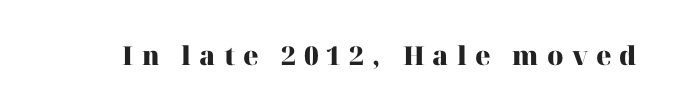
{"italic": "no", "bold": "yes", "underline": "no", "letter_spacing": "wide", "letter_spacing_em": 0.31, "glyph_px": 26}
